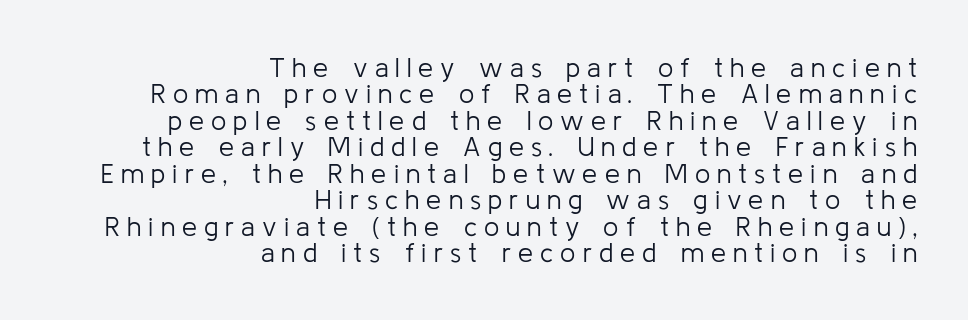
Q: Is the text bold? A: No.
Q: Is the text italic (slanted)? A: No, it is upright.
Q: Is the text underlined? A: No.
Q: How is the paragraph aligned? A: Right-aligned.
Q: Is the spacing between letters normal or unusually wide? A: Unusually wide.
Q: Is the spacing between lines tight, normal or loose? A: Tight.
